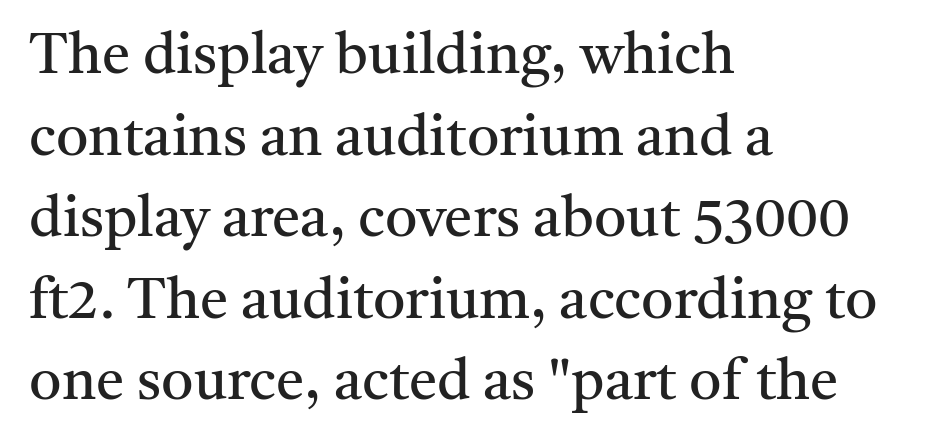
Each letter keeps its own natural width here, so spacing adapts to shape. Is there any slant? The stems are plumb. Vertically, the passage feels balanced, rows spaced as you'd expect. Little horizontal feet cap the strokes, marking this as serif type. The type is set solid horizontally, with unmodified tracking.
